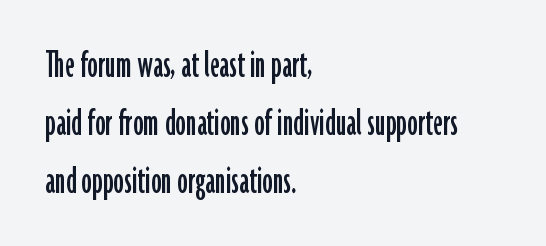
Q: Is the text italic (slanted)? A: No, it is upright.
Q: Is the typeface a serif or a sans-serif typeface? A: Sans-serif.
Q: Is the text underlined? A: No.
Q: How is the paragraph aligned? A: Left-aligned.
Q: Is the spacing between letters normal or unusually wide? A: Normal.
Q: Is the spacing between lines tight, normal or loose? A: Normal.
Q: Width (condensed, normal, or wide)? A: Condensed.
Q: Stroke contrast? A: Low.
Q: x-height? A: Medium.
Q: Monospaced? A: No.
